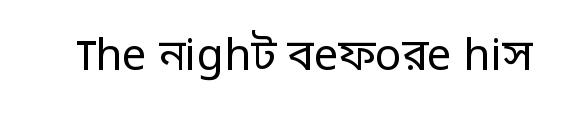
The image shows 44 px regular-weight sans-serif type, upright; set normal letter spacing, not underlined; low stroke contrast and a medium x-height.
